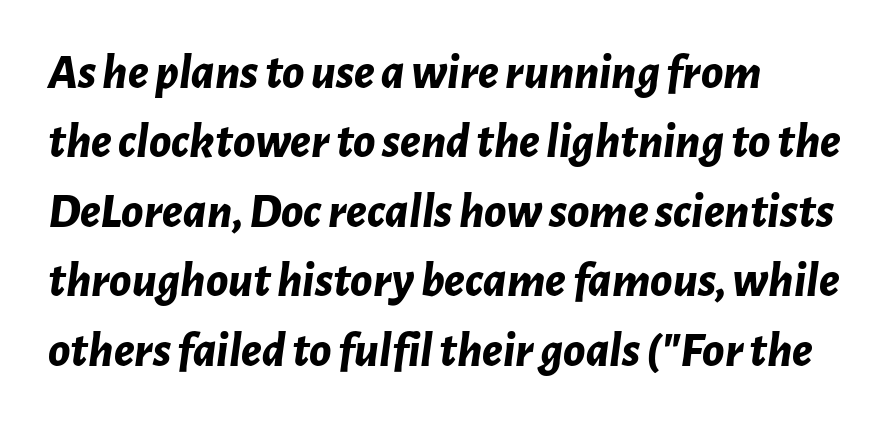
{"italic": "yes", "lean": "right", "slant_degrees": 7, "bold": "yes", "weight": "bold", "width": "normal", "stroke_contrast": "low", "x_height": "medium", "monospaced": "no", "underline": "no", "align": "left", "line_spacing": "normal", "line_spacing_ratio": 1.39, "letter_spacing": "normal", "letter_spacing_em": 0.0, "glyph_px": 50}
